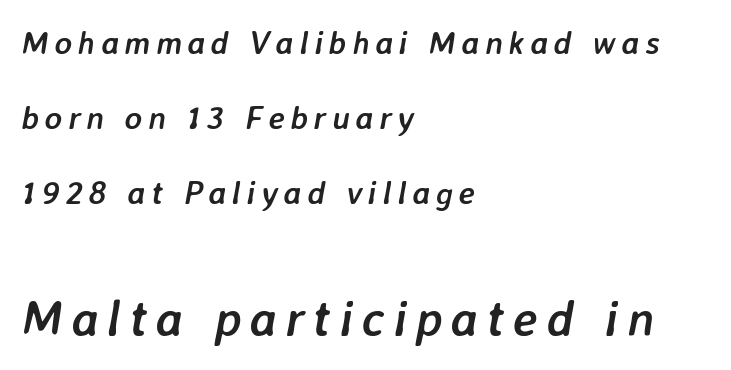
Q: Is the text bold? A: Yes.
Q: Is the text italic (slanted)? A: Yes, it leans right by about 7 degrees.
Q: Is the text underlined? A: No.
Q: How is the paragraph aligned? A: Left-aligned.
Q: Is the spacing between lines tight, normal or loose? A: Loose.
Q: Which block of text is set in a larger size, the first (top) or the second (bottom)? A: The second (bottom) one.
Q: Width (condensed, normal, or wide)? A: Normal.
Q: Stroke contrast? A: Low.
Q: x-height? A: Medium.
Q: Monospaced? A: No.
